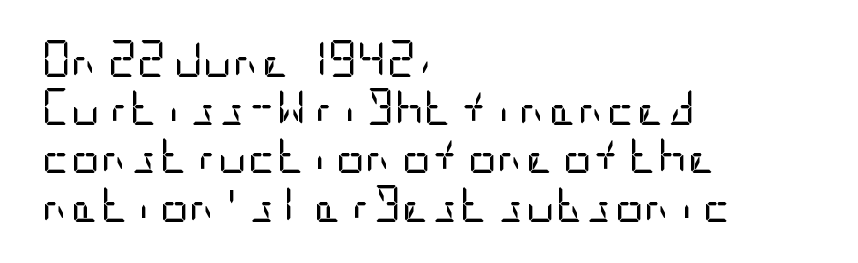
The image shows 36 px regular-weight, condensed sans-serif type, upright; set left-aligned, normal line spacing (1.34x), normal letter spacing, not underlined; low stroke contrast and a large x-height.
